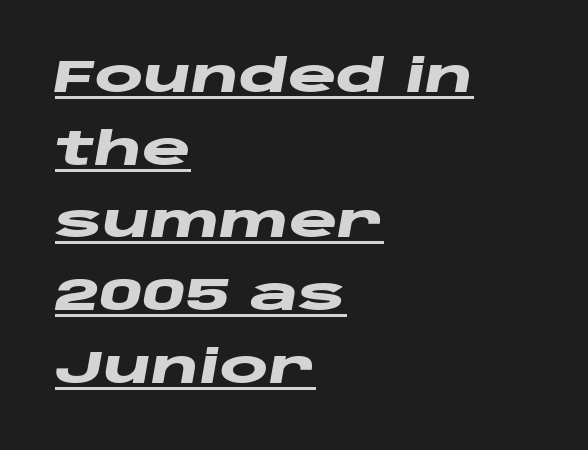
Q: Is the text bold? A: Yes.
Q: Is the text italic (slanted)? A: Yes, it leans right by about 10 degrees.
Q: Is the text underlined? A: Yes.
Q: How is the paragraph aligned? A: Left-aligned.
Q: Is the spacing between letters normal or unusually wide? A: Normal.
Q: Is the spacing between lines tight, normal or loose? A: Normal.
Q: Width (condensed, normal, or wide)? A: Wide.
Q: Stroke contrast? A: Low.
Q: x-height? A: Large.
Q: Monospaced? A: No.
